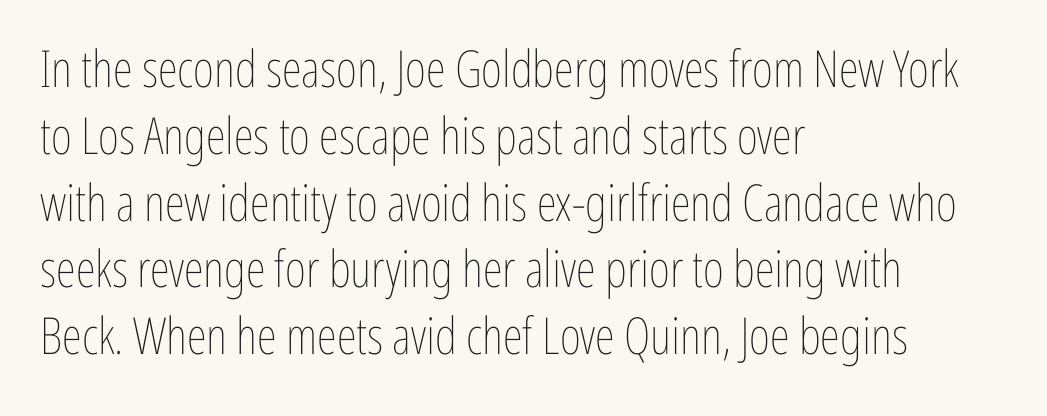
The image shows 51 px thin, condensed type, upright; set left-aligned, normal line spacing (1.31x), normal letter spacing, not underlined; low stroke contrast and a medium x-height.
